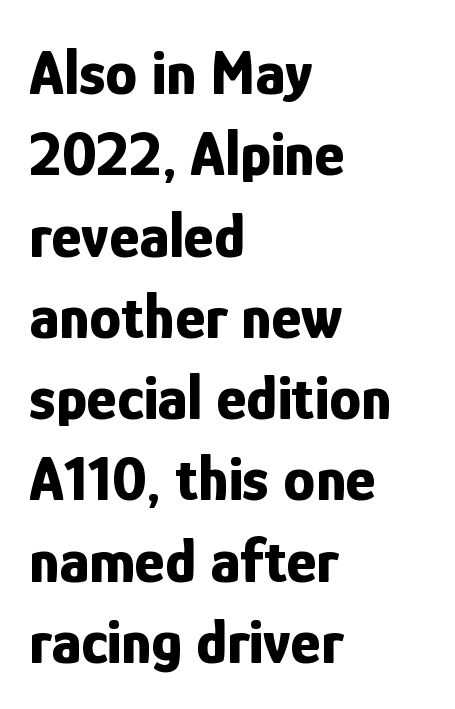
Q: Is the text bold? A: Yes.
Q: Is the text italic (slanted)? A: No, it is upright.
Q: Is the typeface a serif or a sans-serif typeface? A: Sans-serif.
Q: Is the text underlined? A: No.
Q: How is the paragraph aligned? A: Left-aligned.
Q: Is the spacing between letters normal or unusually wide? A: Normal.
Q: Is the spacing between lines tight, normal or loose? A: Normal.
Q: Width (condensed, normal, or wide)? A: Condensed.
Q: Stroke contrast? A: Low.
Q: x-height? A: Medium.
Q: Monospaced? A: No.
